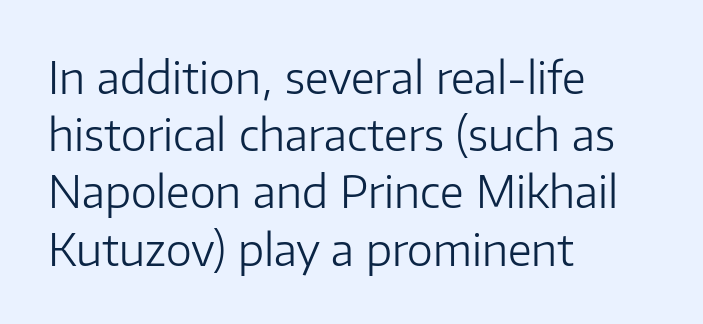
The image shows 44 px light sans-serif type, upright; set left-aligned, normal line spacing (1.3x), normal letter spacing, not underlined; low stroke contrast and a medium x-height.
